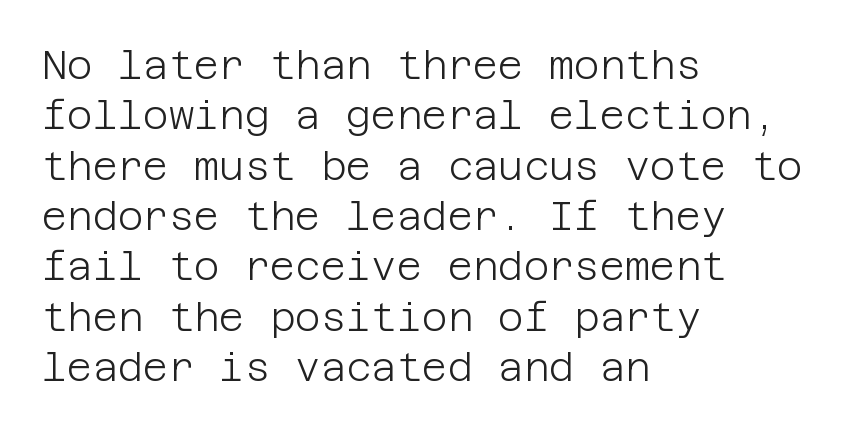
The image shows 39 px light sans-serif type, upright; set left-aligned, normal line spacing (1.29x), normal letter spacing, not underlined; low stroke contrast and a large x-height.
